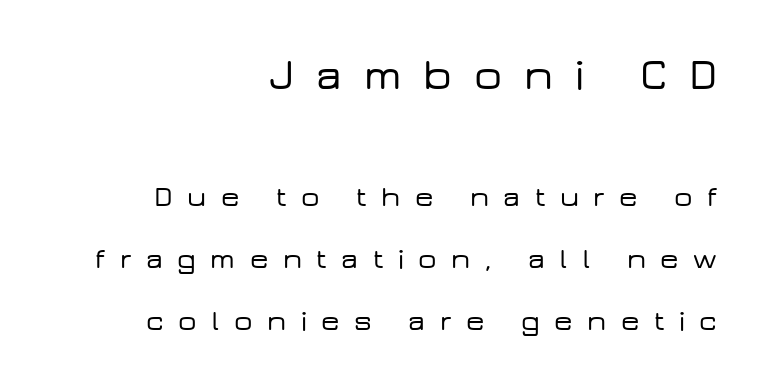
Q: Is the text italic (slanted)? A: No, it is upright.
Q: Is the typeface a serif or a sans-serif typeface? A: Sans-serif.
Q: Is the text underlined? A: No.
Q: How is the paragraph aligned? A: Right-aligned.
Q: Is the spacing between letters normal or unusually wide? A: Unusually wide.
Q: Is the spacing between lines tight, normal or loose? A: Loose.
Q: Which block of text is set in a larger size, the first (top) or the second (bottom)? A: The first (top) one.
Q: Width (condensed, normal, or wide)? A: Wide.
Q: Stroke contrast? A: Low.
Q: x-height? A: Medium.
Q: Monospaced? A: No.
